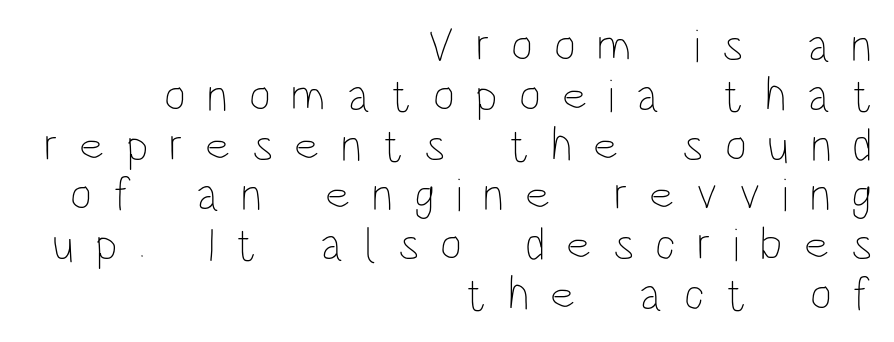
{"italic": "no", "bold": "no", "weight": "thin", "width": "condensed", "stroke_contrast": "low", "x_height": "large", "monospaced": "no", "underline": "no", "align": "right", "line_spacing": "tight", "line_spacing_ratio": 1.06, "letter_spacing": "wide", "letter_spacing_em": 0.45, "glyph_px": 47}
